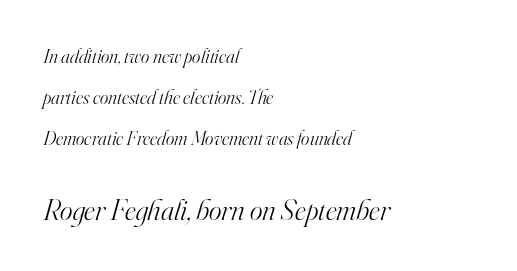
It's the slanting kind of type. A student would call this left alignment; a typographer would say flush left, rag right. This layout puts the modest block above and the oversized block below. The horizontal fit of the characters is conventional and even.
